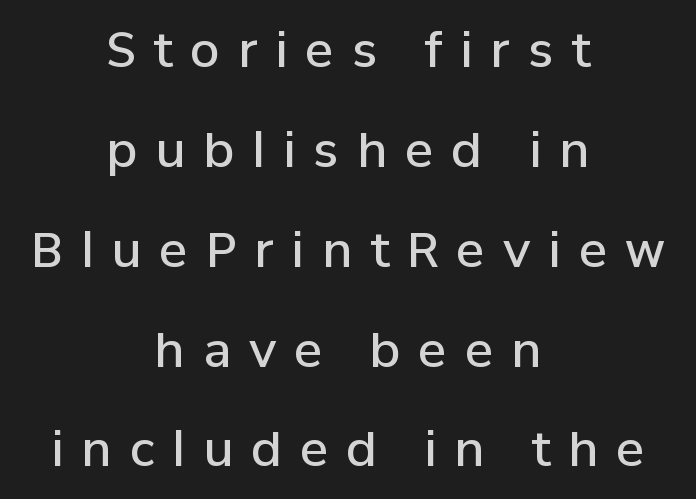
The image shows 48 px semibold sans-serif type, upright; set centered, loose line spacing (2.08x), unusually wide letter spacing (+0.37 em), not underlined; low stroke contrast and a medium x-height.
